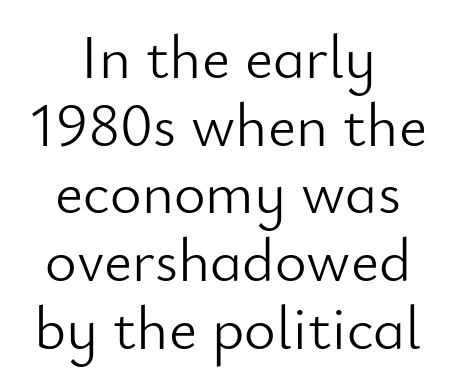
The image shows 61 px light sans-serif type, upright; set centered, tight line spacing (1.11x), normal letter spacing, not underlined; low stroke contrast and a small x-height.
